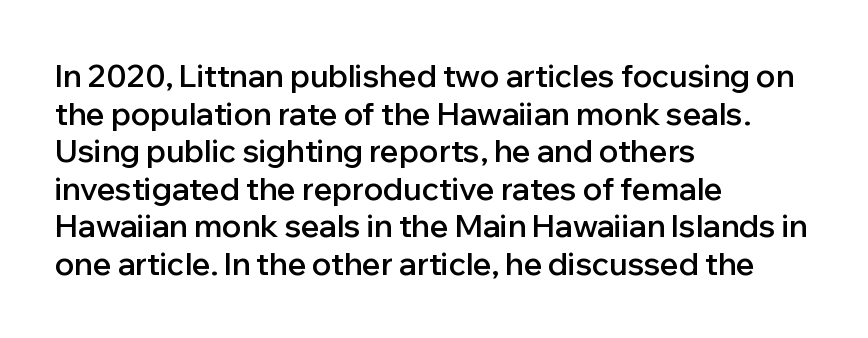
Compared with typical body copy, the letter spacing here is the same. The letters advance in unequal steps, a hallmark of proportional type. The typography opts for an upright posture over an oblique one. A clean baseline with only descenders dipping below it. A bit beefed up — I'd call it semibold rather than bold. Does the type have serifs? No, each stem ends abruptly.
